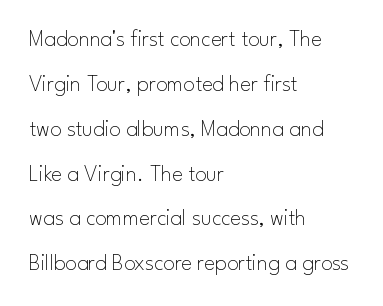
Posture: vertical. Heaviness? Minimal to ordinary, like unemphasized prose. Check the space under the baseline: it is left empty. The paragraph shown leans on its left margin. The designer dialed line spacing up above the default.
